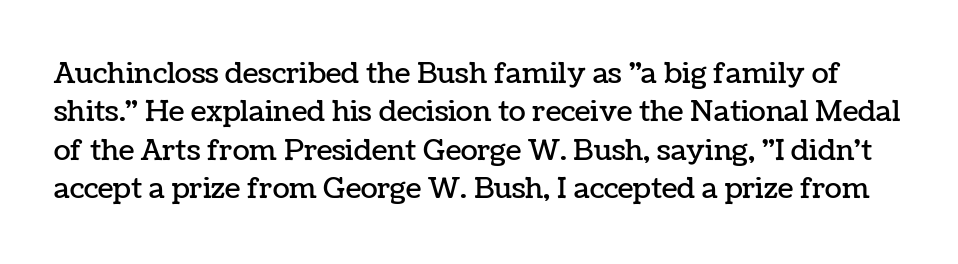
{"italic": "no", "width": "normal", "stroke_contrast": "low", "x_height": "medium", "monospaced": "no", "underline": "no", "line_spacing": "normal", "line_spacing_ratio": 1.37, "letter_spacing": "normal", "letter_spacing_em": 0.0, "glyph_px": 28}
